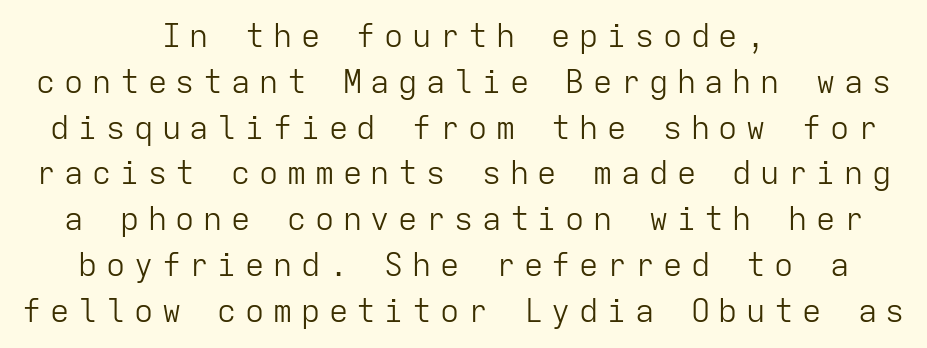
{"serif": "no", "italic": "no", "bold": "no", "weight": "light", "width": "normal", "stroke_contrast": "low", "x_height": "medium", "monospaced": "yes", "underline": "no", "align": "center", "line_spacing": "normal", "line_spacing_ratio": 1.43, "letter_spacing": "wide", "letter_spacing_em": 0.27, "glyph_px": 32}
